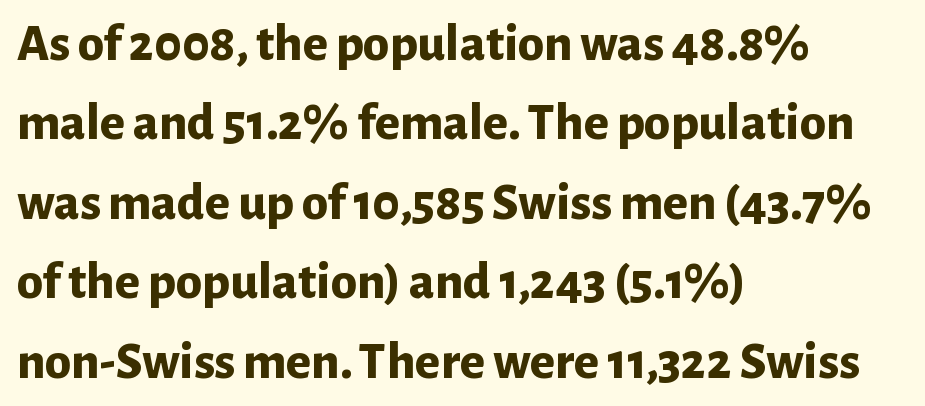
{"serif": "no", "italic": "no", "bold": "yes", "weight": "bold", "width": "normal", "stroke_contrast": "low", "x_height": "medium", "monospaced": "no", "underline": "no", "align": "left", "line_spacing": "normal", "line_spacing_ratio": 1.5, "letter_spacing": "normal", "letter_spacing_em": 0.0, "glyph_px": 53}
